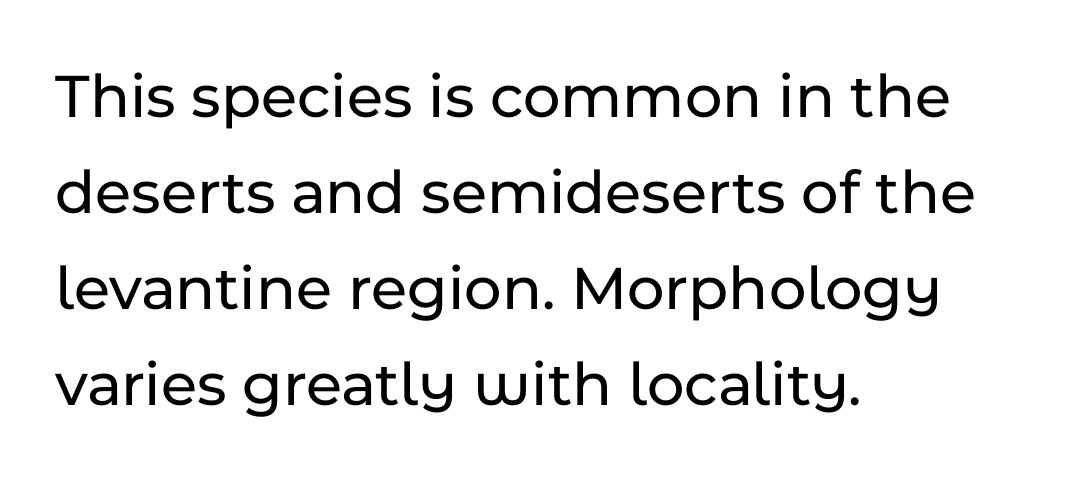
{"serif": "no", "italic": "no", "width": "normal", "stroke_contrast": "low", "x_height": "medium", "monospaced": "no", "underline": "no", "align": "left", "line_spacing": "normal", "line_spacing_ratio": 1.5, "letter_spacing": "normal", "letter_spacing_em": 0.0, "glyph_px": 64}
